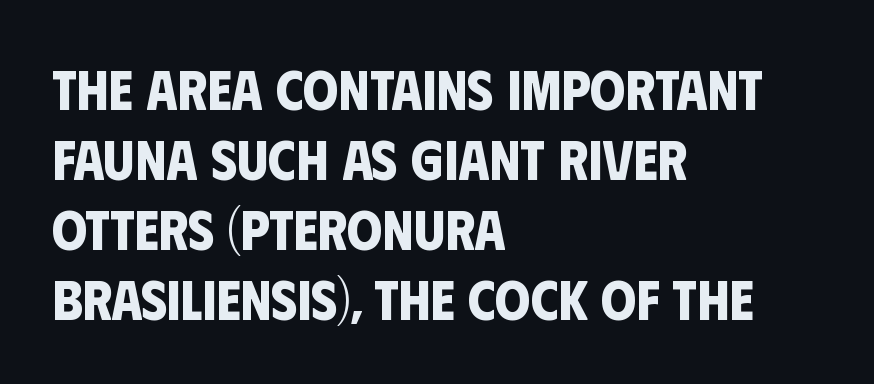
Q: Is the text bold? A: Yes.
Q: Is the typeface a serif or a sans-serif typeface? A: Sans-serif.
Q: Is the text underlined? A: No.
Q: How is the paragraph aligned? A: Left-aligned.
Q: Is the spacing between letters normal or unusually wide? A: Normal.
Q: Is the spacing between lines tight, normal or loose? A: Normal.
Q: Width (condensed, normal, or wide)? A: Condensed.
Q: Stroke contrast? A: Low.
Q: x-height? A: Large.
Q: Monospaced? A: No.
